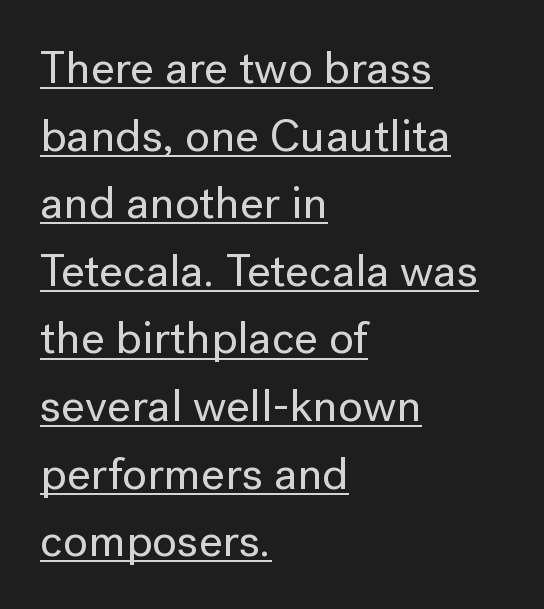
{"serif": "no", "italic": "no", "width": "normal", "stroke_contrast": "low", "x_height": "medium", "monospaced": "no", "underline": "yes", "align": "left", "line_spacing": "normal", "line_spacing_ratio": 1.47, "letter_spacing": "normal", "letter_spacing_em": 0.0, "glyph_px": 46}
